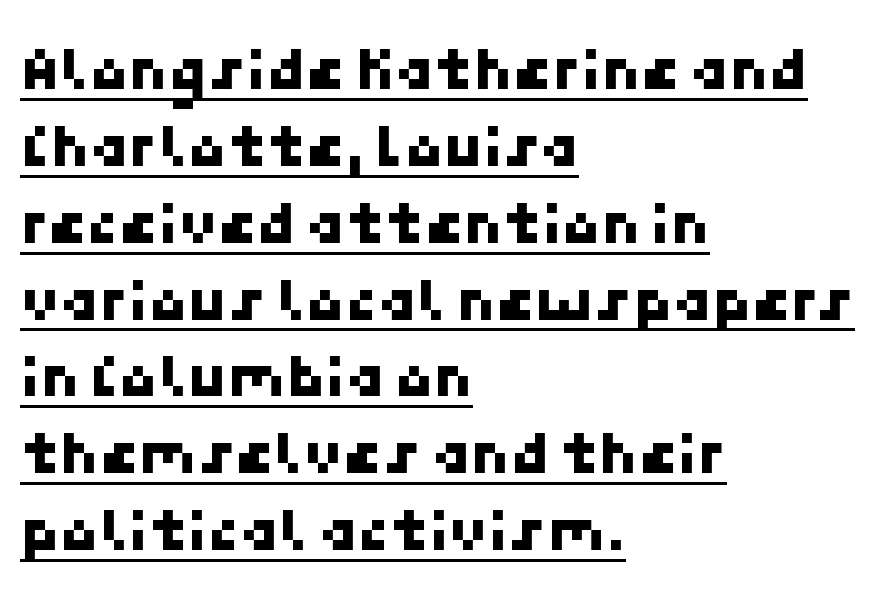
I'd call this a sans setting — the letters go barefoot. The passage is arranged the way most books set body copy — flush left. Emphasis is given by a line drawn under the lettering. Characters follow at the spacing the type designer built in.
